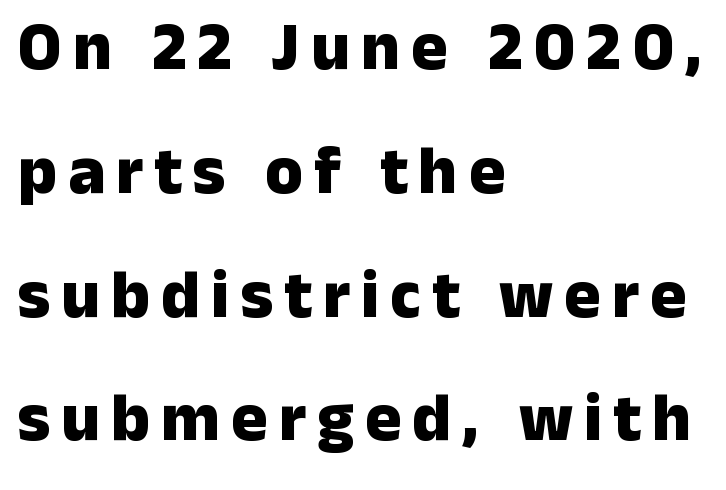
The image shows 68 px heavy sans-serif type, upright; set left-aligned, line spacing 1.82x, not underlined; low stroke contrast and a medium x-height.
